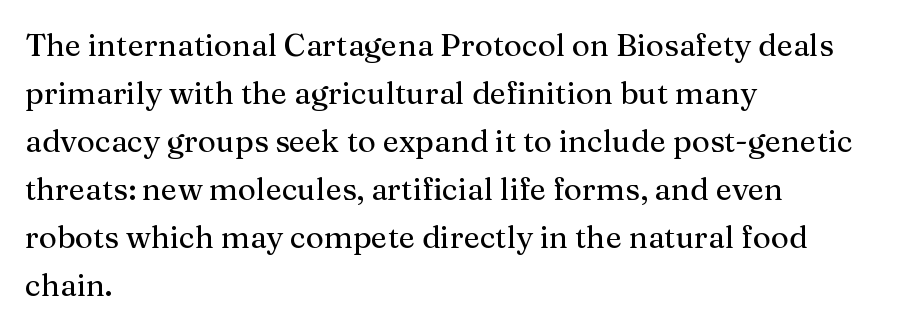
Q: Is the text italic (slanted)? A: No, it is upright.
Q: Is the typeface a serif or a sans-serif typeface? A: Serif.
Q: Is the text underlined? A: No.
Q: How is the paragraph aligned? A: Left-aligned.
Q: Is the spacing between letters normal or unusually wide? A: Normal.
Q: Is the spacing between lines tight, normal or loose? A: Normal.
Q: Width (condensed, normal, or wide)? A: Normal.
Q: Stroke contrast? A: Medium.
Q: x-height? A: Medium.
Q: Monospaced? A: No.
